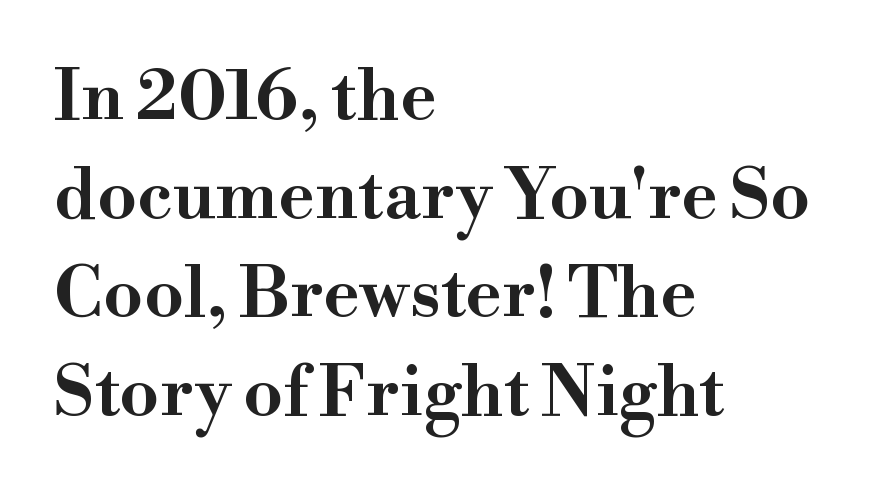
{"serif": "yes", "italic": "no", "width": "wide", "stroke_contrast": "high", "x_height": "small", "monospaced": "no", "underline": "no", "align": "left", "line_spacing": "normal", "line_spacing_ratio": 1.41, "letter_spacing": "normal", "letter_spacing_em": 0.0, "glyph_px": 70}
